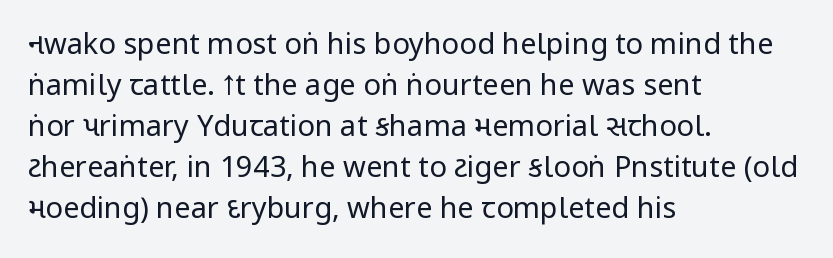
The letters carry no serifs — their stems end cleanly without finishing strokes. Regular leading. The passage shown is not underscored anywhere. The cut favours lightness, reaching ordinary text weight at its darkest. Do the characters align in a grid? No, the font is proportional. This is the regular roman posture of the typeface.
